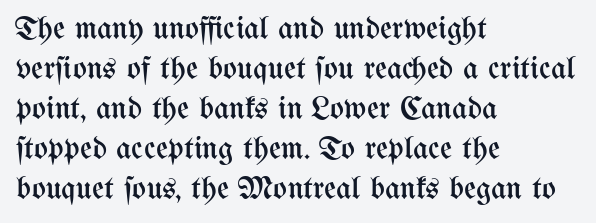
Every row of glyphs begins at an identical x-position on the left. These lines are rendered in a variable-pitch font. The words here are not underlined. Inter-character spacing is left at the font's built-in metrics. Letters have the restrained weight of plain body copy at most.
